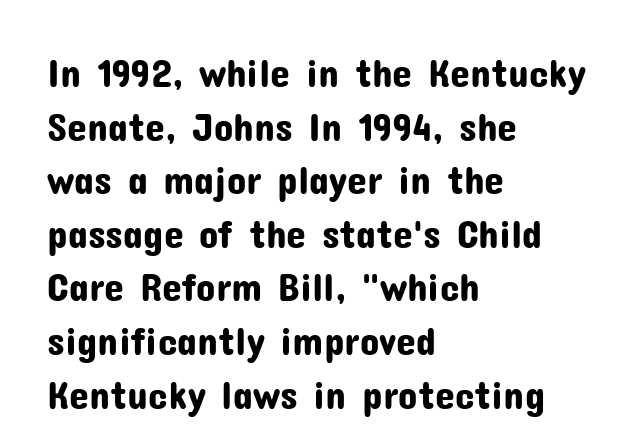
Whoever set this chose a conventional vertical rhythm. A typesetter would mark this as roman, not italic. Anything drawn beneath the words? Only blank space. Grotesque or geometric, the face here clearly has no serifs.
